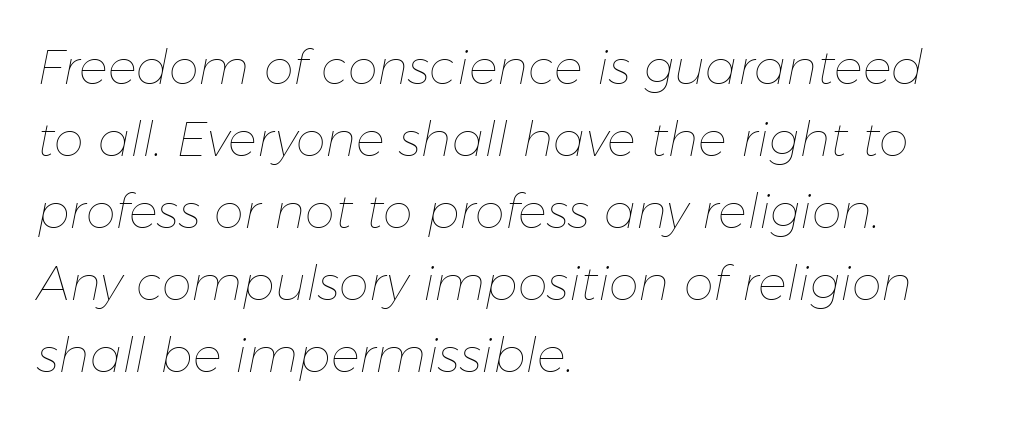
Q: Is the text bold? A: No.
Q: Is the text italic (slanted)? A: Yes, it leans right by about 11 degrees.
Q: Is the text underlined? A: No.
Q: How is the paragraph aligned? A: Left-aligned.
Q: Is the spacing between letters normal or unusually wide? A: Normal.
Q: Is the spacing between lines tight, normal or loose? A: Normal.
Q: Width (condensed, normal, or wide)? A: Normal.
Q: Stroke contrast? A: Low.
Q: x-height? A: Medium.
Q: Monospaced? A: No.
